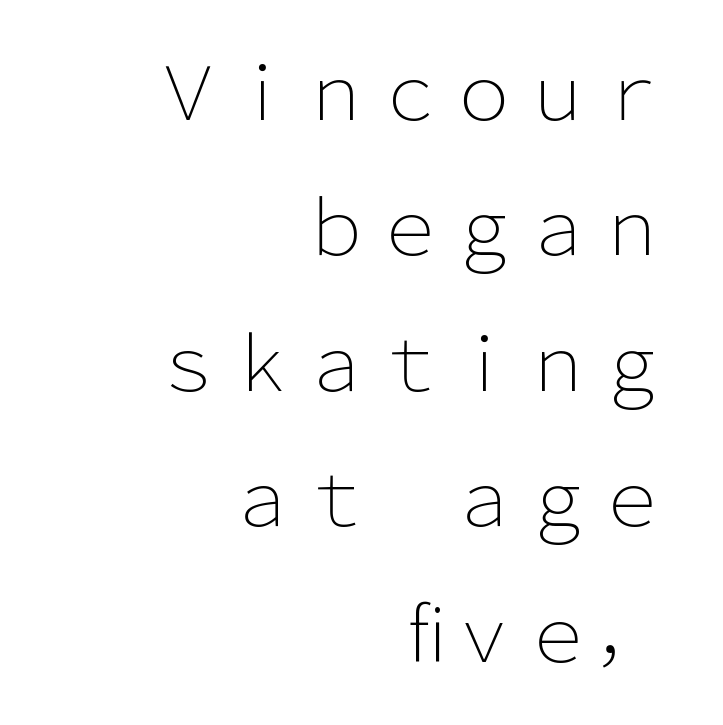
The image shows 74 px light sans-serif type, upright; set right-aligned, line spacing 1.83x, normal letter spacing, not underlined; low stroke contrast and a medium x-height.
